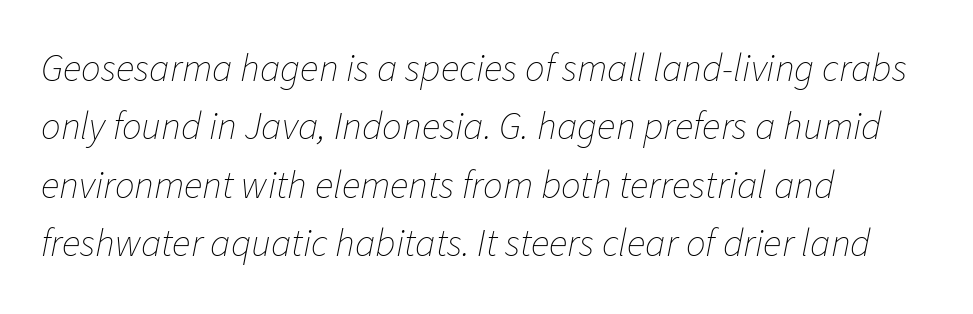
Q: Is the text bold? A: No.
Q: Is the text italic (slanted)? A: Yes, it leans right by about 11 degrees.
Q: Is the text underlined? A: No.
Q: How is the paragraph aligned? A: Left-aligned.
Q: Is the spacing between letters normal or unusually wide? A: Normal.
Q: Is the spacing between lines tight, normal or loose? A: Normal.
Q: Width (condensed, normal, or wide)? A: Normal.
Q: Stroke contrast? A: Low.
Q: x-height? A: Medium.
Q: Monospaced? A: No.
